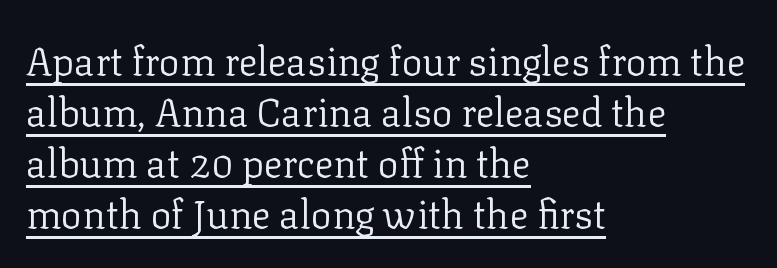
The image shows 39 px regular-weight serif type, upright; set left-aligned, normal line spacing (1.31x), normal letter spacing, underlined; low stroke contrast and a medium x-height.
